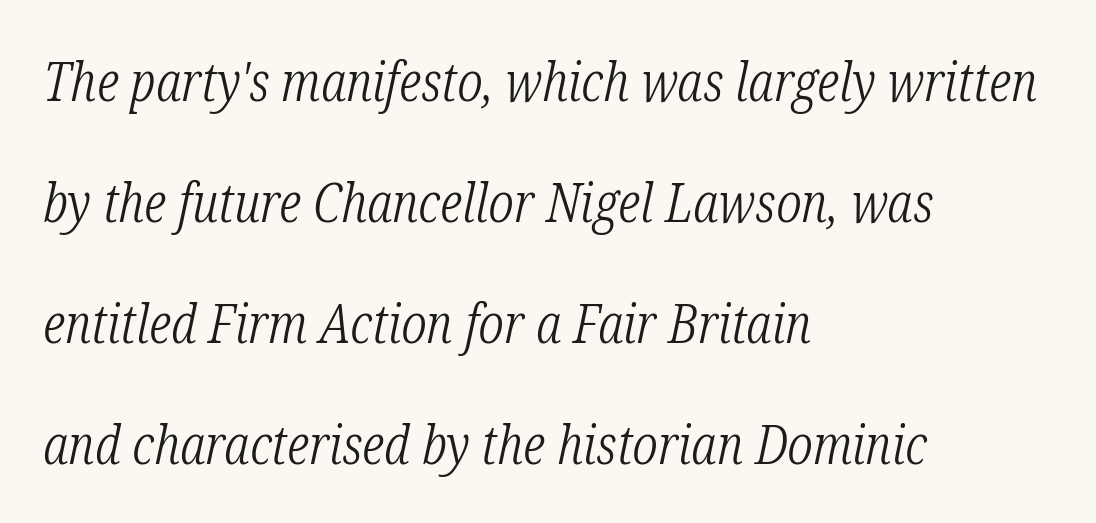
Q: Is the text bold? A: No.
Q: Is the text italic (slanted)? A: Yes, it leans right by about 12 degrees.
Q: Is the typeface a serif or a sans-serif typeface? A: Serif.
Q: Is the text underlined? A: No.
Q: How is the paragraph aligned? A: Left-aligned.
Q: Is the spacing between letters normal or unusually wide? A: Normal.
Q: Is the spacing between lines tight, normal or loose? A: Loose.
Q: Width (condensed, normal, or wide)? A: Condensed.
Q: Stroke contrast? A: Low.
Q: x-height? A: Medium.
Q: Monospaced? A: No.
